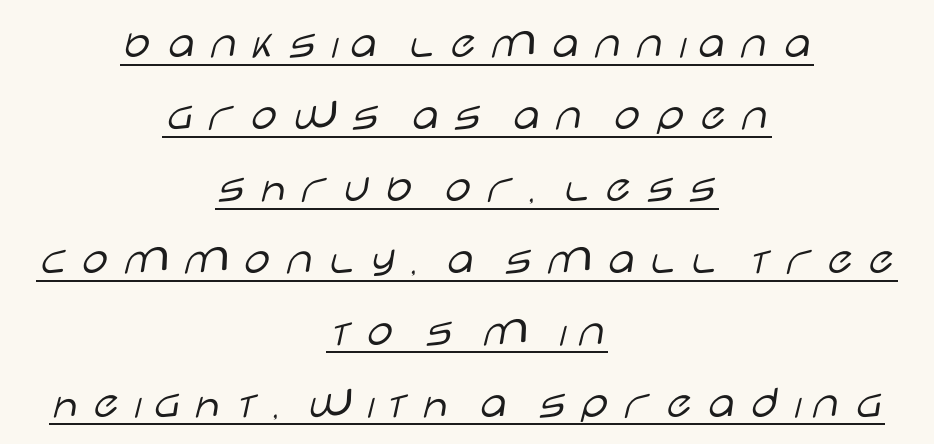
The image shows 47 px light, wide sans-serif type; set centered, normal line spacing (1.53x), unusually wide letter spacing (+0.2 em), underlined; low stroke contrast and a large x-height.
